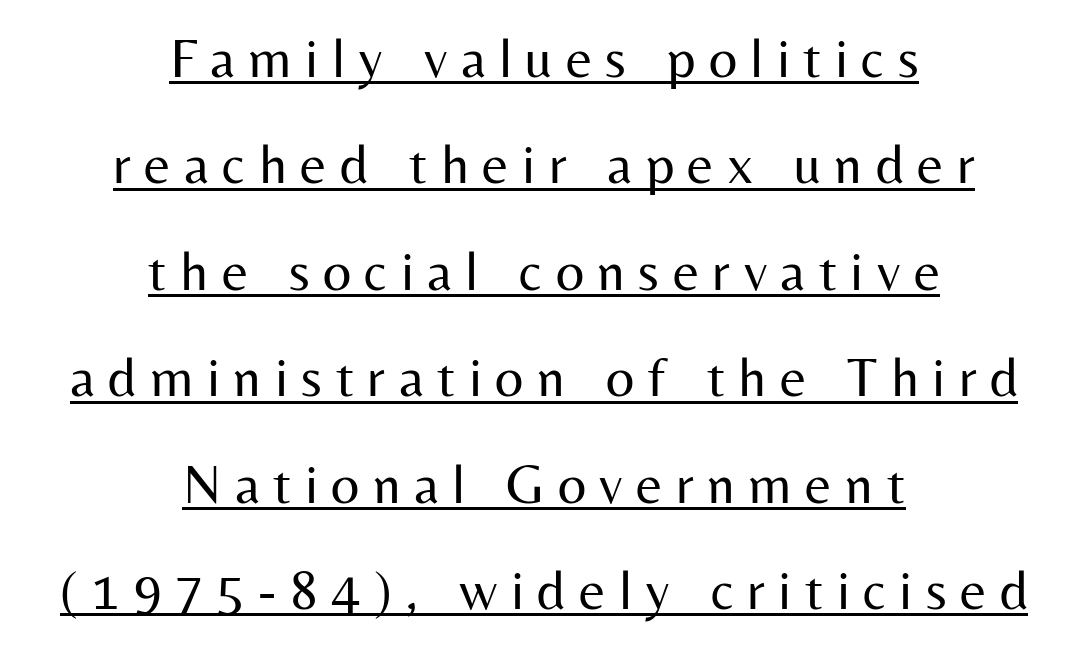
The image shows 56 px regular-weight sans-serif type, upright; set centered, loose line spacing (1.9x), unusually wide letter spacing (+0.24 em), underlined; medium stroke contrast and a medium x-height.
